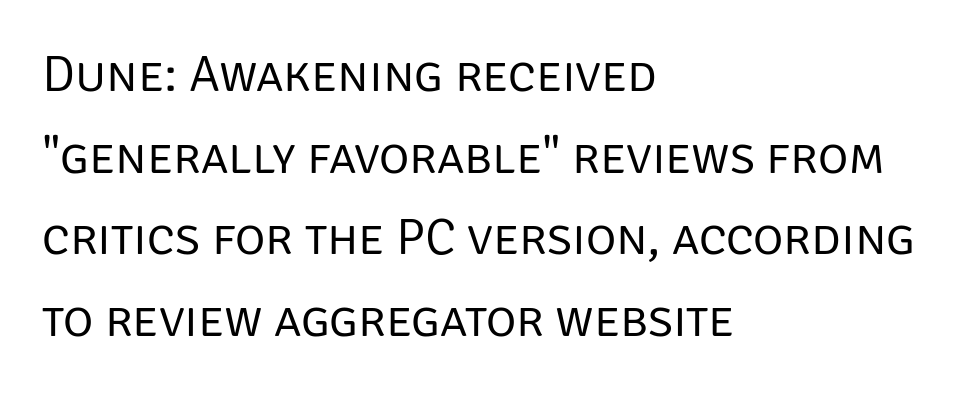
The image shows 52 px regular-weight sans-serif type, upright; set left-aligned, normal line spacing (1.57x), normal letter spacing, not underlined; low stroke contrast and a large x-height.
